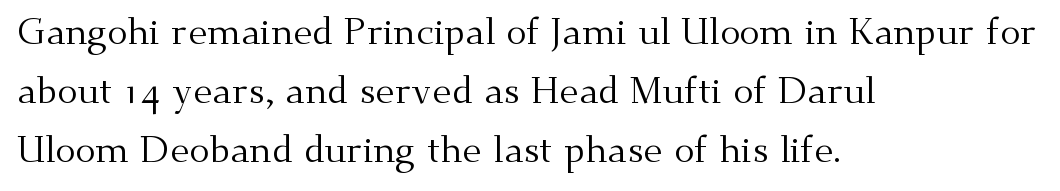
The image shows 38 px regular-weight serif type, upright; set left-aligned, normal line spacing (1.55x), normal letter spacing, not underlined; medium stroke contrast and a small x-height.
